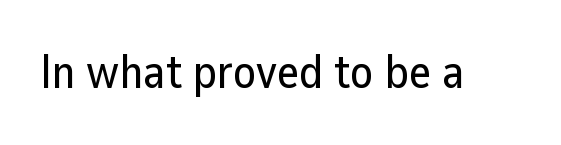
{"serif": "no", "italic": "no", "width": "normal", "stroke_contrast": "low", "x_height": "medium", "monospaced": "no", "underline": "no", "letter_spacing": "normal", "letter_spacing_em": 0.0, "glyph_px": 47}
